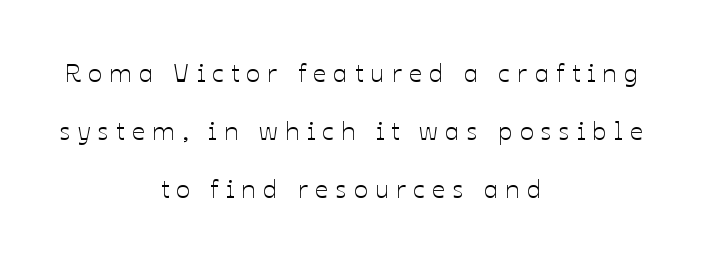
{"italic": "no", "underline": "no", "align": "center", "line_spacing": "loose", "line_spacing_ratio": 2.24, "letter_spacing": "wide", "letter_spacing_em": 0.28, "glyph_px": 26}
